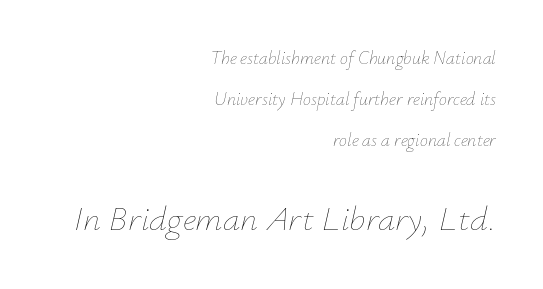
{"italic": "yes", "lean": "right", "slant_degrees": 12, "bold": "no", "weight": "thin", "width": "normal", "stroke_contrast": "low", "x_height": "small", "monospaced": "no", "underline": "no", "align": "right", "line_spacing": "loose", "line_spacing_ratio": 2.28, "letter_spacing": "normal", "letter_spacing_em": 0.0, "larger_block": "second", "size_ratio": 1.94, "glyph_px": 35}
